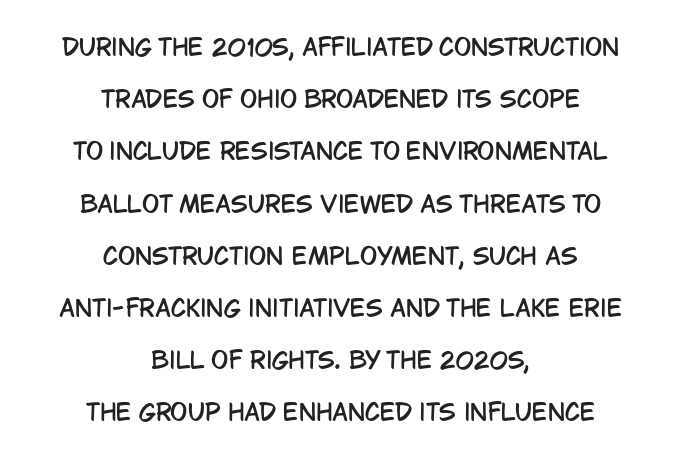
Q: Is the text italic (slanted)? A: No, it is upright.
Q: Is the text underlined? A: No.
Q: How is the paragraph aligned? A: Centered.
Q: Is the spacing between letters normal or unusually wide? A: Normal.
Q: Is the spacing between lines tight, normal or loose? A: Loose.
